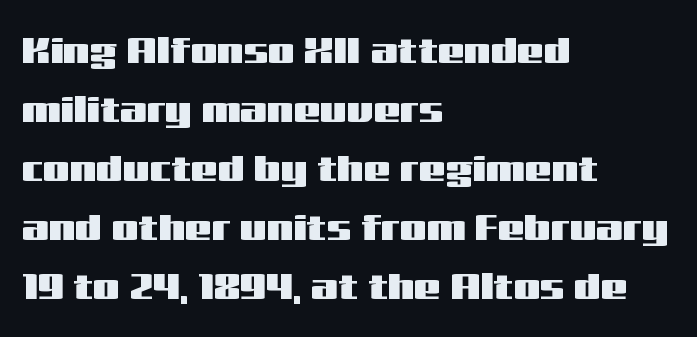
The image shows 38 px wide sans-serif type, upright; set left-aligned, normal line spacing (1.55x), normal letter spacing, not underlined; medium stroke contrast and a medium x-height.
